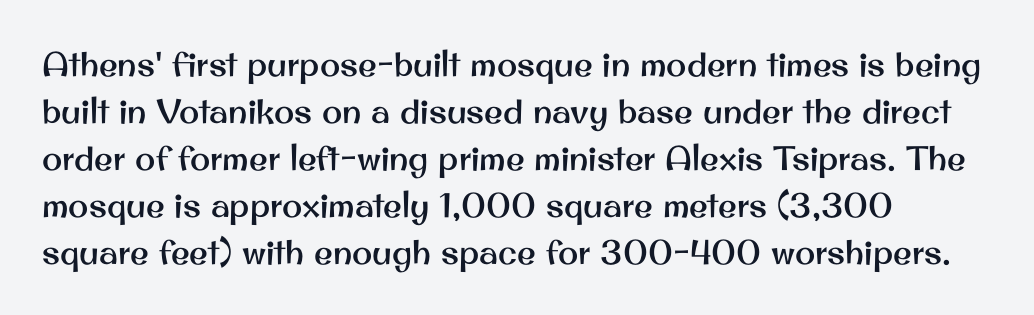
{"serif": "no", "italic": "no", "width": "normal", "stroke_contrast": "medium", "x_height": "small", "monospaced": "no", "underline": "no", "align": "left", "line_spacing": "normal", "line_spacing_ratio": 1.38, "letter_spacing": "normal", "letter_spacing_em": 0.0, "glyph_px": 34}
